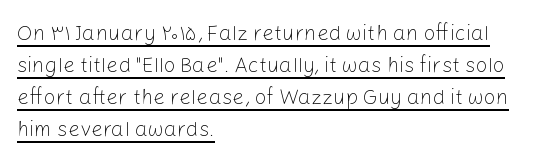
Q: Is the text bold? A: No.
Q: Is the text italic (slanted)? A: No, it is upright.
Q: Is the text underlined? A: Yes.
Q: How is the paragraph aligned? A: Left-aligned.
Q: Is the spacing between letters normal or unusually wide? A: Normal.
Q: Is the spacing between lines tight, normal or loose? A: Normal.
